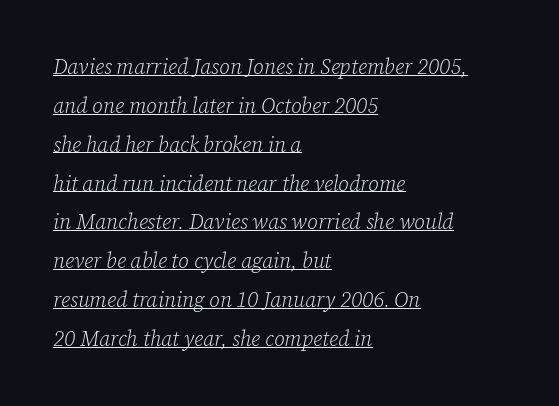
Q: Is the text bold? A: No.
Q: Is the text italic (slanted)? A: Yes, it leans right by about 12 degrees.
Q: Is the text underlined? A: Yes.
Q: How is the paragraph aligned? A: Left-aligned.
Q: Is the spacing between letters normal or unusually wide? A: Normal.
